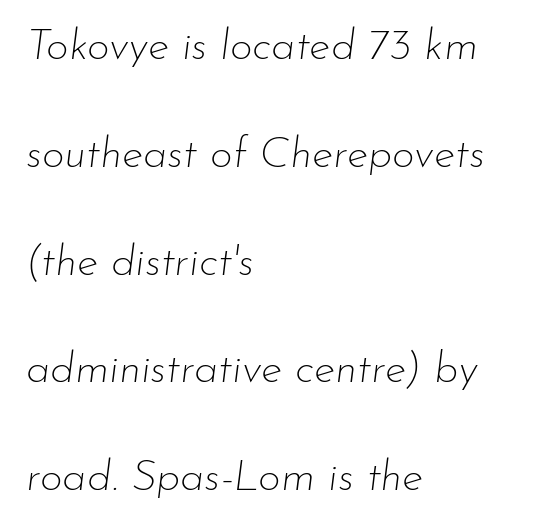
The paragraph has a hard left edge and a soft right edge. Note the varied advance widths — an 'i' is clearly narrower than an 'm'. Descenders hang freely into open space. Slanted lettering throughout. Tracking value appears to be zero — textbook default spacing.
